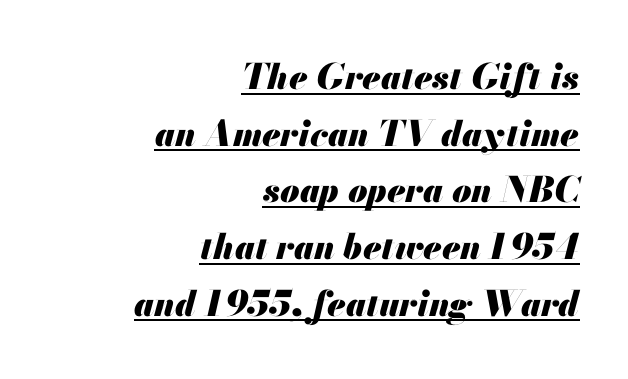
The image shows 35 px heavy type, italic (leaning right); set right-aligned, normal line spacing (1.62x), normal letter spacing, underlined; medium stroke contrast and a small x-height.
